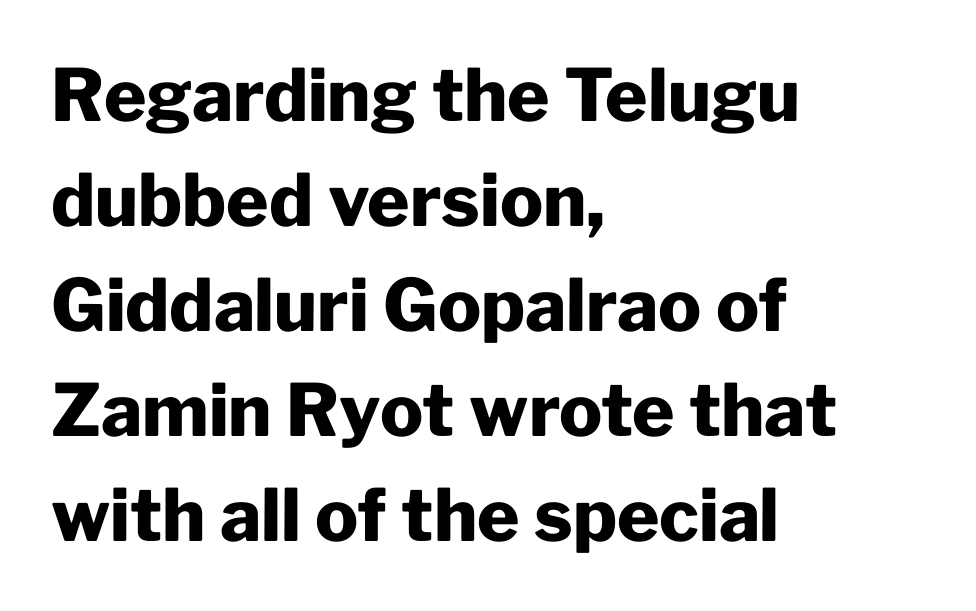
{"serif": "no", "italic": "no", "bold": "yes", "weight": "heavy", "width": "normal", "stroke_contrast": "low", "x_height": "medium", "monospaced": "no", "underline": "no", "align": "left", "line_spacing": "normal", "line_spacing_ratio": 1.46, "letter_spacing": "normal", "letter_spacing_em": 0.0, "glyph_px": 72}
